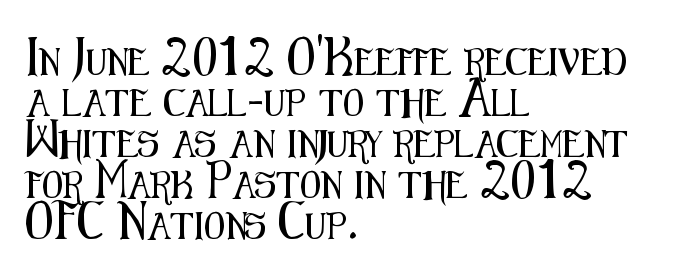
The image shows 27 px text type, upright; set left-aligned, normal line spacing (1.52x), normal letter spacing, not underlined.
